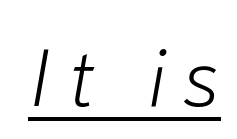
{"italic": "yes", "lean": "right", "slant_degrees": 10, "bold": "no", "weight": "light", "width": "normal", "stroke_contrast": "low", "x_height": "medium", "monospaced": "no", "underline": "yes", "glyph_px": 80}
